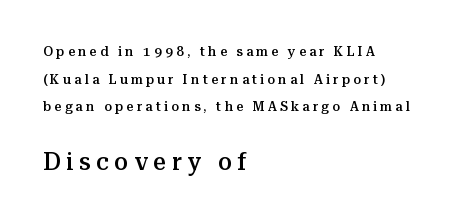
Q: Is the text bold? A: Semi-bold.
Q: Is the text italic (slanted)? A: No, it is upright.
Q: Is the text underlined? A: No.
Q: How is the paragraph aligned? A: Left-aligned.
Q: Is the spacing between letters normal or unusually wide? A: Unusually wide.
Q: Is the spacing between lines tight, normal or loose? A: Loose.
Q: Which block of text is set in a larger size, the first (top) or the second (bottom)? A: The second (bottom) one.
